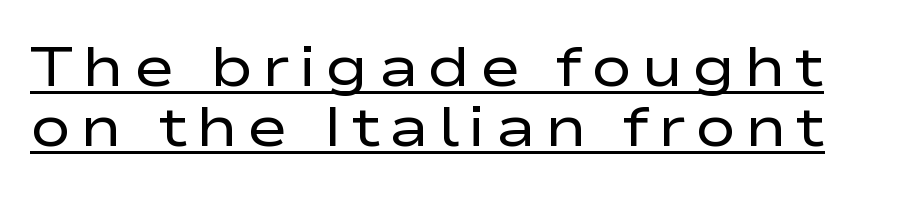
Each line of the rendering has a horizontal stroke beneath the glyphs. Does the type have serifs? No, each stem ends abruptly. Varying glyph widths throughout — classic text-font behaviour. Italic? Not at all — the glyphs are vertical. No extra ink here — the face is not bold.
